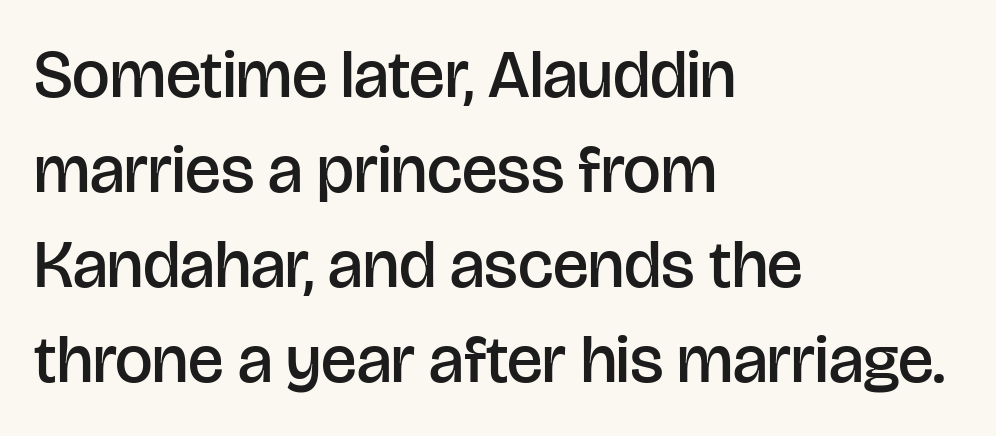
Q: Is the text bold? A: Semi-bold.
Q: Is the text italic (slanted)? A: No, it is upright.
Q: Is the typeface a serif or a sans-serif typeface? A: Sans-serif.
Q: Is the text underlined? A: No.
Q: How is the paragraph aligned? A: Left-aligned.
Q: Is the spacing between letters normal or unusually wide? A: Normal.
Q: Is the spacing between lines tight, normal or loose? A: Normal.
Q: Width (condensed, normal, or wide)? A: Normal.
Q: Stroke contrast? A: Low.
Q: x-height? A: Large.
Q: Monospaced? A: No.
